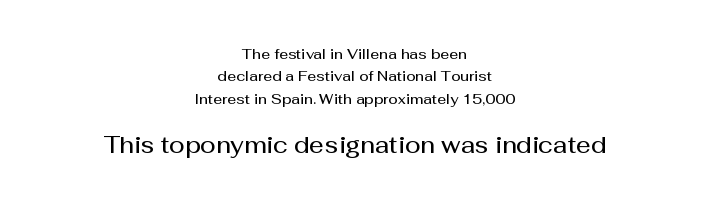
Visually the block forms a symmetrical silhouette, jagged on both flanks. How heavy is the stroke? Medium-heavy — a semibold, shy of bold. Observe the ordinary spacing: letters are neighbours, not strangers. Whoever set this chose a conventional vertical rhythm.
